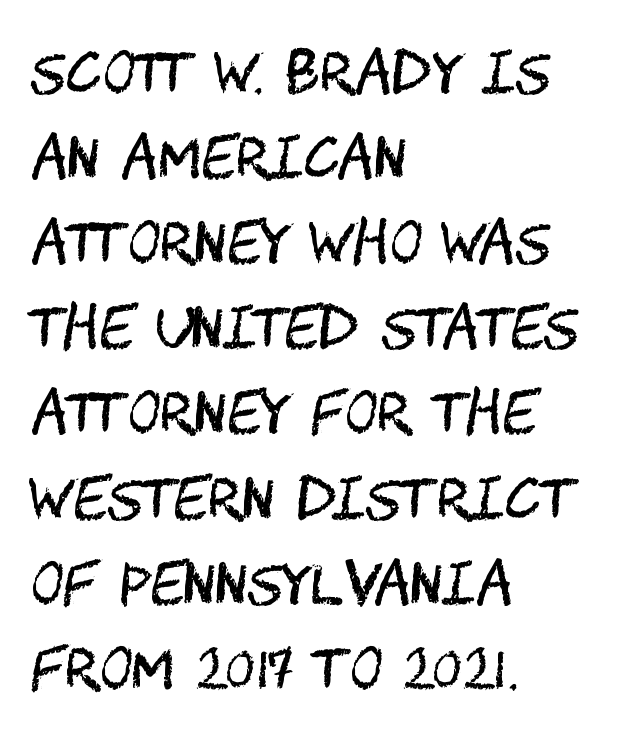
{"serif": "no", "italic": "no", "bold": "no", "weight": "regular", "width": "condensed", "stroke_contrast": "medium", "x_height": "large", "underline": "no", "align": "left", "line_spacing": "normal", "line_spacing_ratio": 1.52, "letter_spacing": "normal", "letter_spacing_em": 0.0, "glyph_px": 56}
